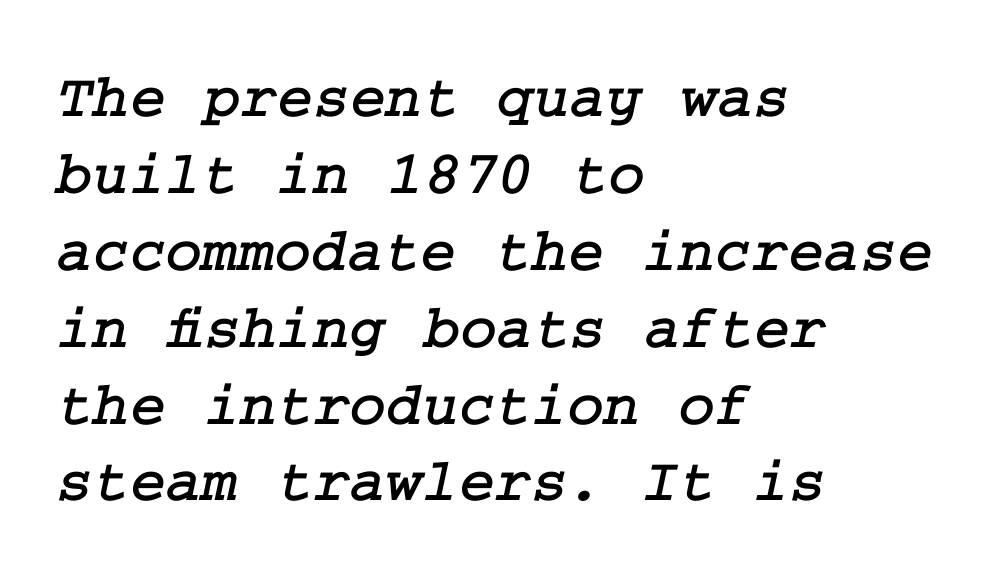
{"serif": "yes", "width": "normal", "stroke_contrast": "low", "x_height": "medium", "underline": "no", "align": "left", "line_spacing_ratio": 1.24, "letter_spacing": "normal", "letter_spacing_em": 0.0, "glyph_px": 62}
